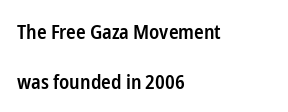
The image shows 20 px text type, upright; set left-aligned, loose line spacing (2.5x), normal letter spacing, not underlined.
